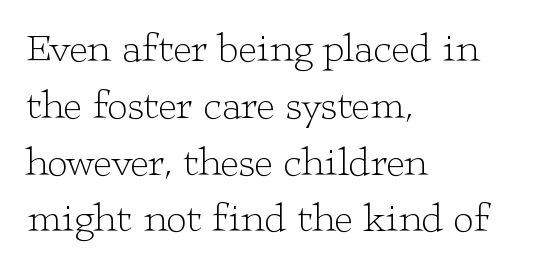
The image shows 40 px light, wide serif type, upright; set left-aligned, normal line spacing (1.42x), normal letter spacing, not underlined; low stroke contrast and a medium x-height.
